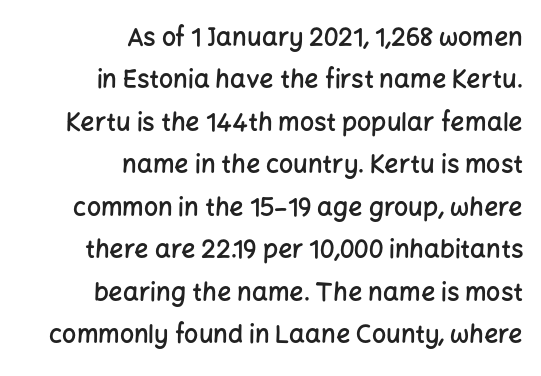
The image shows 25 px text type, upright; set right-aligned, normal line spacing (1.7x), normal letter spacing, not underlined.
